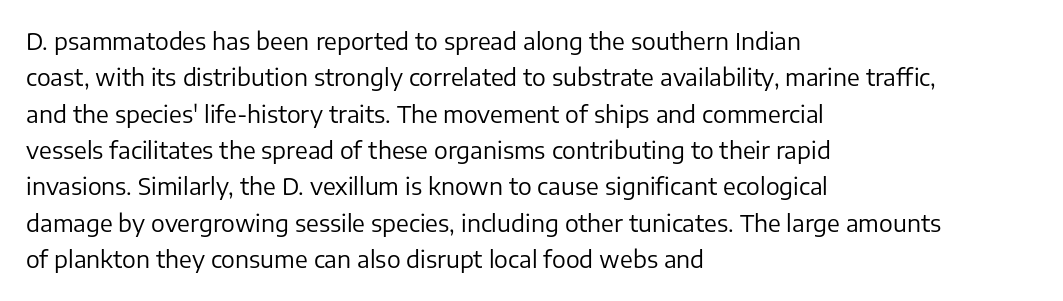
{"italic": "no", "bold": "no", "underline": "no", "align": "left", "line_spacing": "normal", "line_spacing_ratio": 1.58, "letter_spacing": "normal", "letter_spacing_em": 0.0, "glyph_px": 23}
